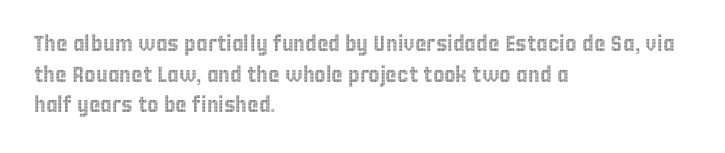
{"italic": "no", "underline": "no", "align": "left", "line_spacing": "normal", "line_spacing_ratio": 1.39, "letter_spacing": "normal", "letter_spacing_em": 0.0, "glyph_px": 22}
